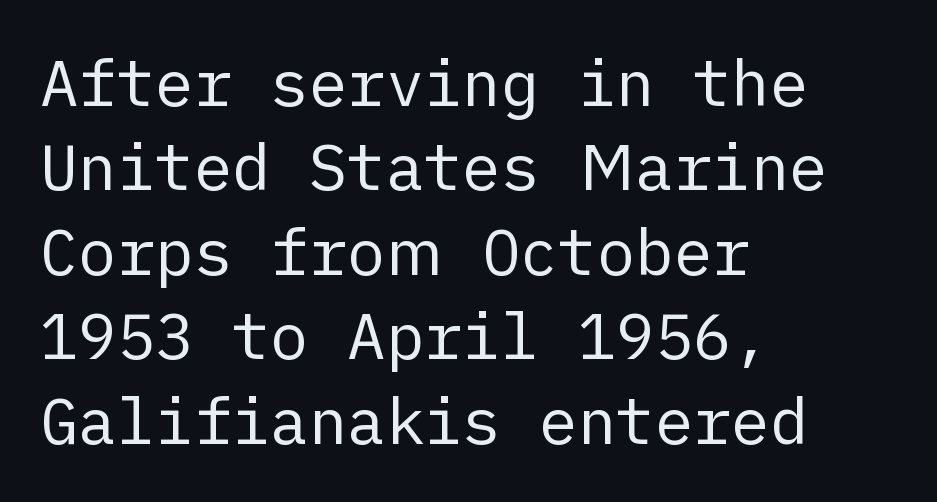
{"serif": "no", "italic": "no", "bold": "no", "weight": "regular", "width": "normal", "stroke_contrast": "low", "x_height": "medium", "underline": "no", "align": "left", "line_spacing": "normal", "line_spacing_ratio": 1.32, "letter_spacing": "normal", "letter_spacing_em": 0.0, "glyph_px": 64}
